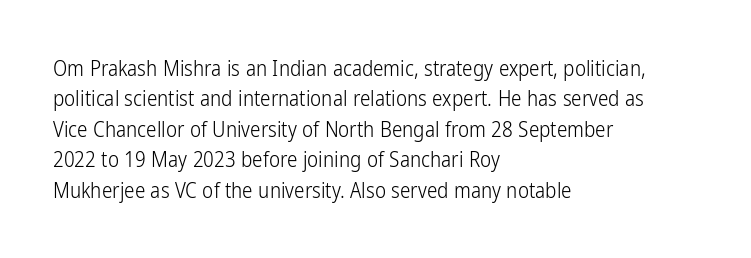
{"italic": "no", "bold": "no", "underline": "no", "align": "left", "line_spacing": "normal", "line_spacing_ratio": 1.45, "letter_spacing": "normal", "letter_spacing_em": 0.0, "glyph_px": 21}
